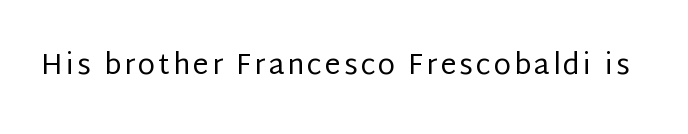
The specimen reads as upright at a glance. This rendering employs a face without finishing strokes, i.e., a sans-serif. The zone under the glyphs is completely vacant. No chunkiness to these letters — they're not bold. The rendering uses natural spacing where letterforms have individual widths.
